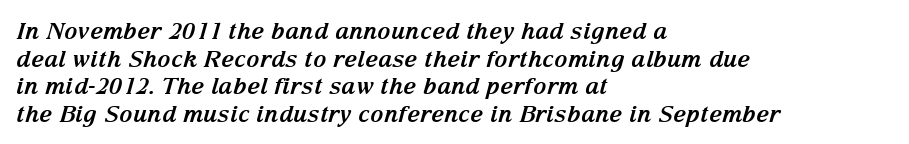
Q: Is the text bold? A: Yes.
Q: Is the text italic (slanted)? A: Yes, it leans right by about 15 degrees.
Q: Is the text underlined? A: No.
Q: How is the paragraph aligned? A: Left-aligned.
Q: Is the spacing between letters normal or unusually wide? A: Normal.
